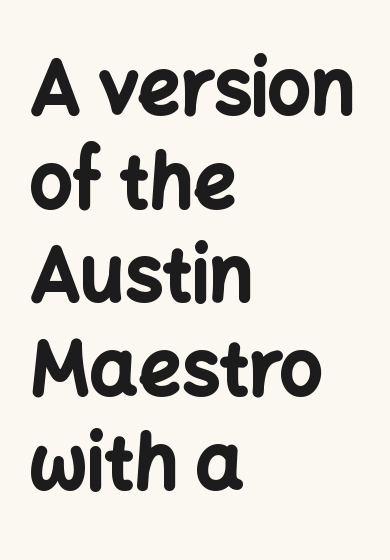
The image shows 75 px bold sans-serif type, upright; set left-aligned, normal line spacing (1.25x), normal letter spacing, not underlined; low stroke contrast and a medium x-height.
